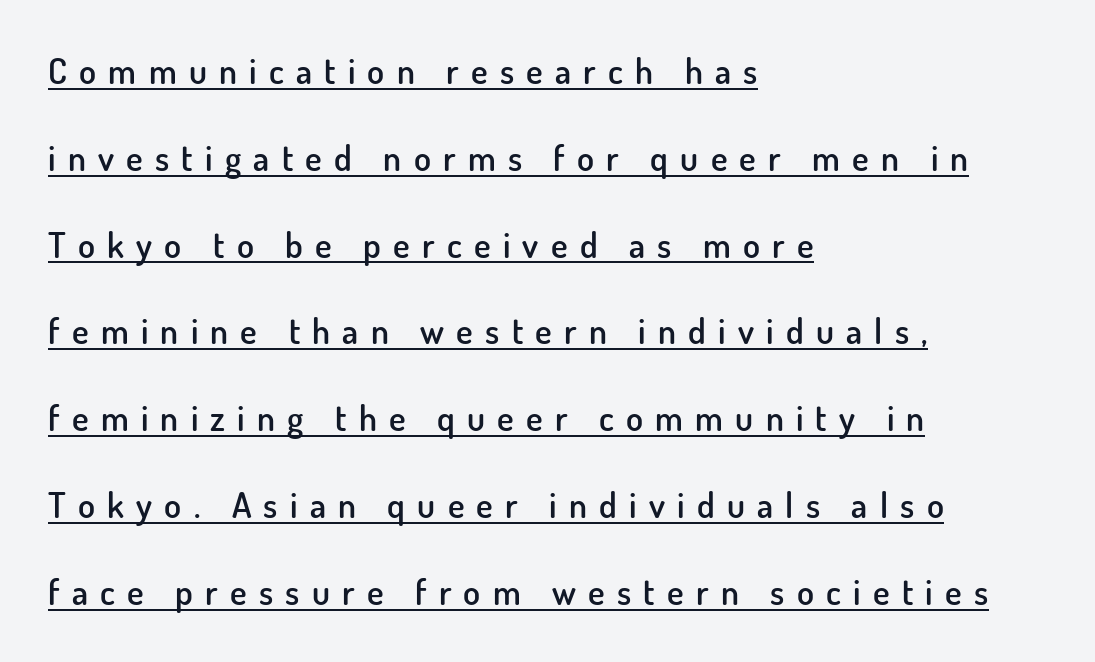
{"serif": "no", "italic": "no", "bold": "semi", "weight": "semibold", "width": "normal", "stroke_contrast": "low", "x_height": "small", "monospaced": "no", "underline": "yes", "align": "left", "line_spacing": "loose", "line_spacing_ratio": 2.48, "letter_spacing": "wide", "letter_spacing_em": 0.35, "glyph_px": 35}
